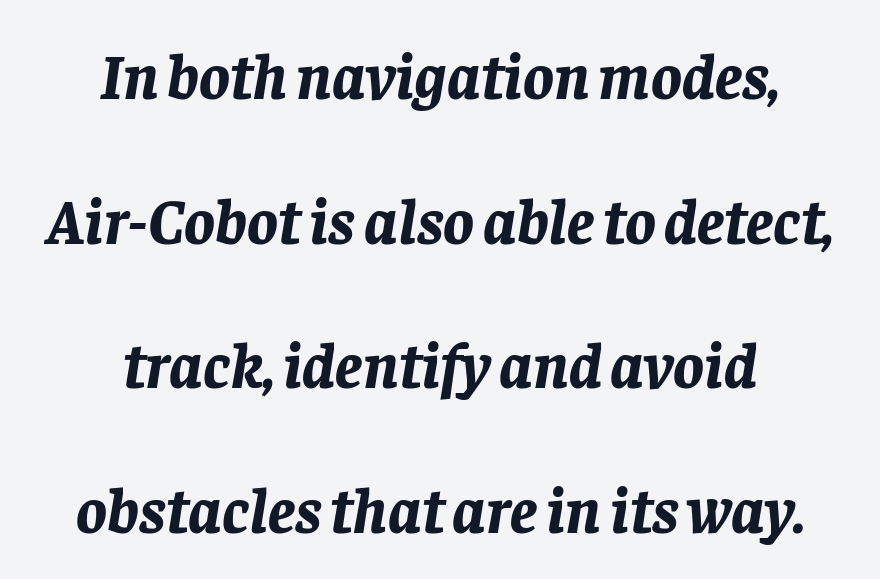
{"italic": "yes", "lean": "right", "slant_degrees": 8, "bold": "yes", "weight": "bold", "width": "normal", "stroke_contrast": "low", "x_height": "large", "monospaced": "no", "underline": "no", "align": "center", "line_spacing": "loose", "line_spacing_ratio": 2.26, "letter_spacing": "normal", "letter_spacing_em": 0.0, "glyph_px": 64}
